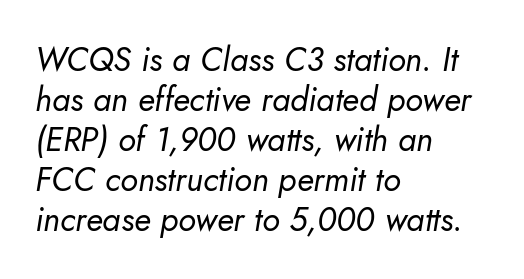
Q: Is the text bold? A: No.
Q: Is the text italic (slanted)? A: Yes, it leans right by about 10 degrees.
Q: Is the text underlined? A: No.
Q: How is the paragraph aligned? A: Left-aligned.
Q: Is the spacing between letters normal or unusually wide? A: Normal.
Q: Width (condensed, normal, or wide)? A: Normal.
Q: Stroke contrast? A: Low.
Q: x-height? A: Small.
Q: Monospaced? A: No.
